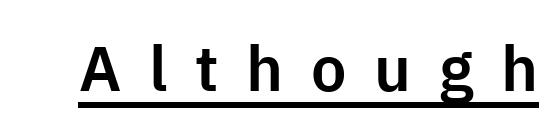
Q: Is the text italic (slanted)? A: No, it is upright.
Q: Is the typeface a serif or a sans-serif typeface? A: Sans-serif.
Q: Is the text underlined? A: Yes.
Q: Is the spacing between letters normal or unusually wide? A: Unusually wide.
Q: Width (condensed, normal, or wide)? A: Normal.
Q: Stroke contrast? A: Low.
Q: x-height? A: Medium.
Q: Monospaced? A: No.
